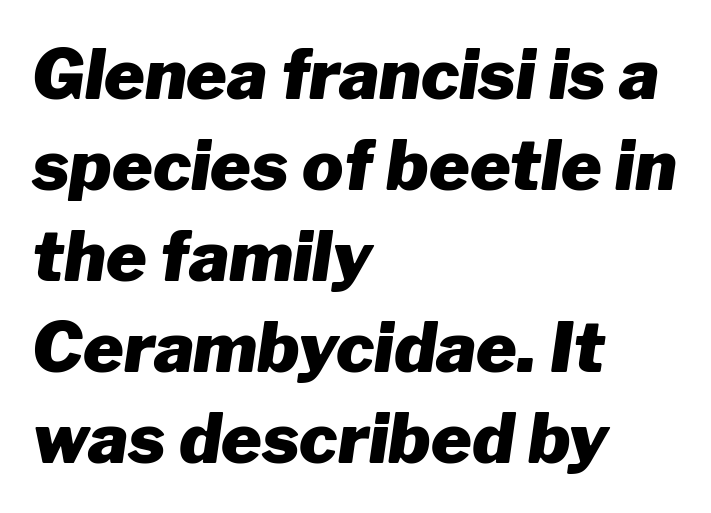
{"italic": "yes", "lean": "right", "slant_degrees": 8, "bold": "yes", "weight": "heavy", "width": "normal", "stroke_contrast": "low", "x_height": "medium", "monospaced": "no", "underline": "no", "align": "left", "line_spacing": "normal", "line_spacing_ratio": 1.32, "letter_spacing": "normal", "letter_spacing_em": 0.0, "glyph_px": 69}
